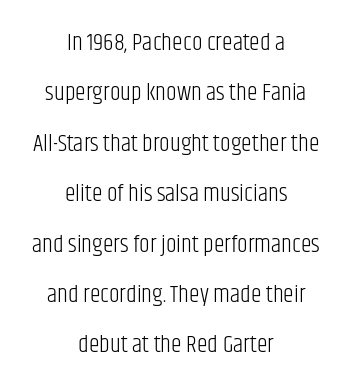
Rows of type keep a wide berth in the vertical direction. There is no visible air inserted between adjacent glyphs. Where is the straight margin? There isn't one; the lines are centered. Is the stroke heavy? The answer is a plain regular-or-lighter. Characters remain perfectly vertical along every line. Any mark beneath the type? The region is blank.
